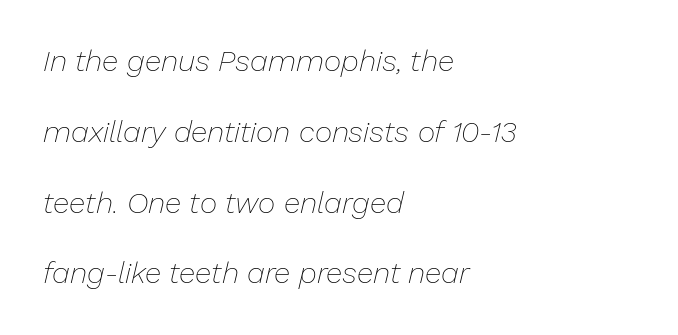
The image shows 30 px thin type, italic (leaning right); set left-aligned, loose line spacing (2.36x), normal letter spacing, not underlined; low stroke contrast and a medium x-height.
